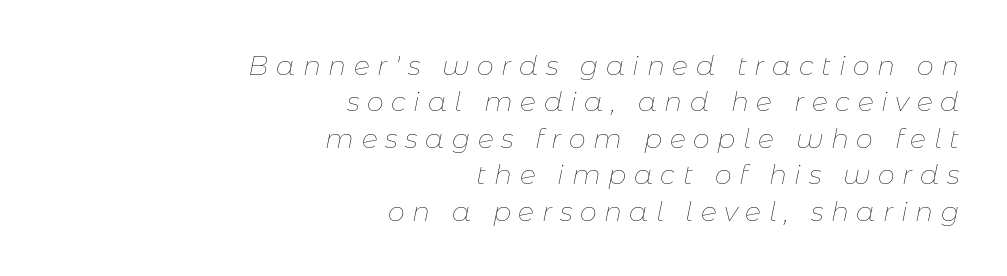
{"italic": "yes", "lean": "right", "slant_degrees": 11, "bold": "no", "underline": "no", "align": "right", "line_spacing": "normal", "line_spacing_ratio": 1.35, "letter_spacing": "wide", "letter_spacing_em": 0.28, "glyph_px": 27}
